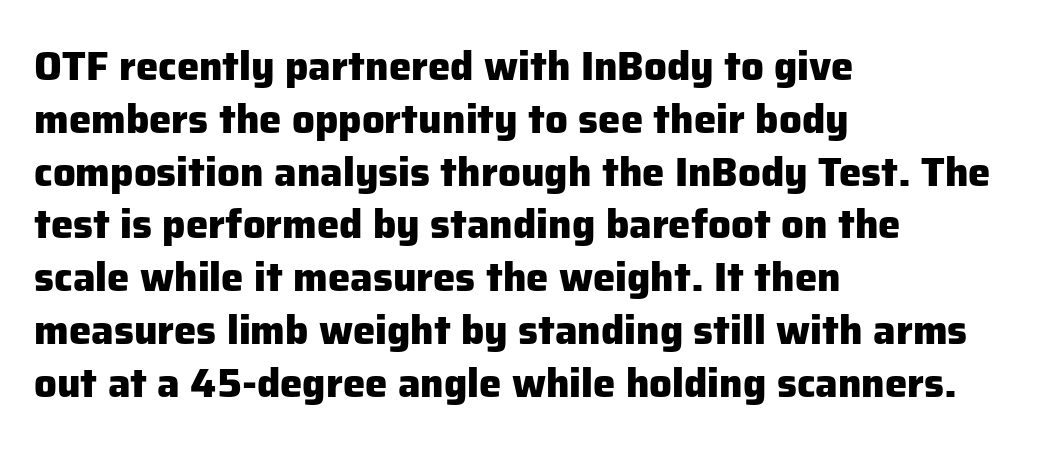
Q: Is the text bold? A: Yes.
Q: Is the text italic (slanted)? A: No, it is upright.
Q: Is the typeface a serif or a sans-serif typeface? A: Sans-serif.
Q: Is the text underlined? A: No.
Q: How is the paragraph aligned? A: Left-aligned.
Q: Is the spacing between letters normal or unusually wide? A: Normal.
Q: Is the spacing between lines tight, normal or loose? A: Normal.
Q: Width (condensed, normal, or wide)? A: Normal.
Q: Stroke contrast? A: Low.
Q: x-height? A: Medium.
Q: Monospaced? A: No.
